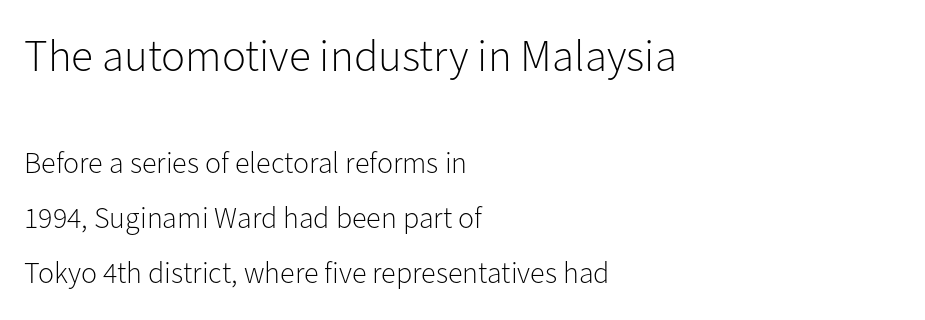
Q: Is the text bold? A: No.
Q: Is the text italic (slanted)? A: No, it is upright.
Q: Is the typeface a serif or a sans-serif typeface? A: Sans-serif.
Q: Is the text underlined? A: No.
Q: How is the paragraph aligned? A: Left-aligned.
Q: Is the spacing between letters normal or unusually wide? A: Normal.
Q: Which block of text is set in a larger size, the first (top) or the second (bottom)? A: The first (top) one.
Q: Width (condensed, normal, or wide)? A: Normal.
Q: Stroke contrast? A: Low.
Q: x-height? A: Medium.
Q: Monospaced? A: No.
